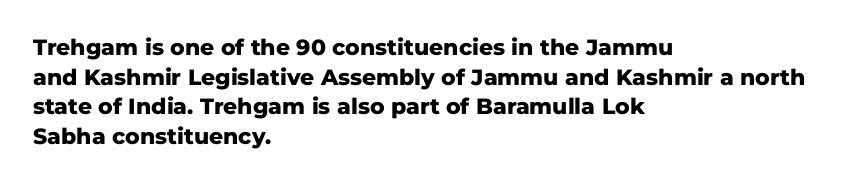
{"italic": "no", "bold": "yes", "underline": "no", "align": "left", "line_spacing": "normal", "line_spacing_ratio": 1.35, "letter_spacing": "normal", "letter_spacing_em": 0.0, "glyph_px": 22}
